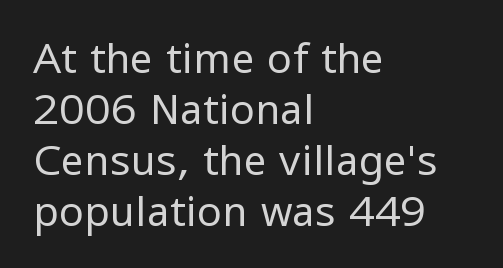
The image shows 41 px regular-weight sans-serif type, upright; set left-aligned, line spacing 1.24x, normal letter spacing, not underlined; low stroke contrast and a medium x-height.
